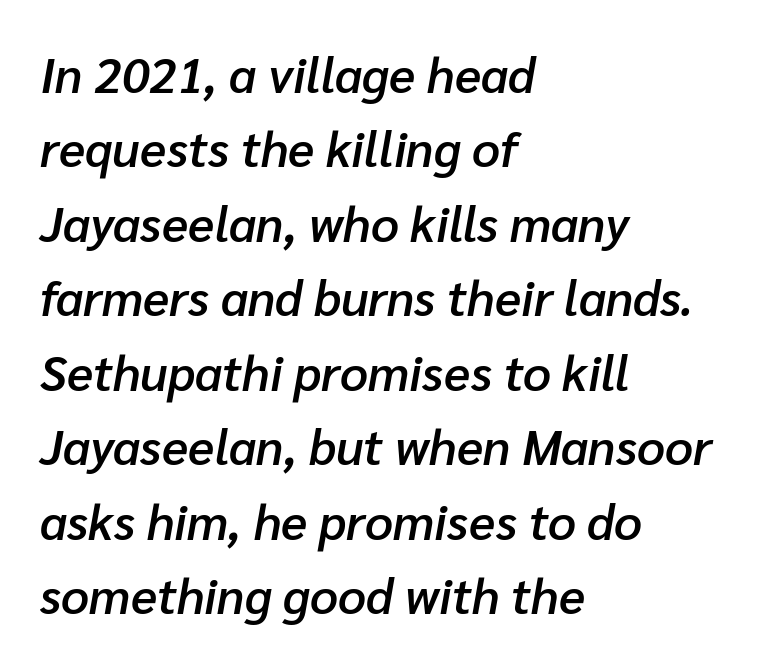
Spacing verdict: proportional, widths tailored to each character. The typography opts for an oblique posture over an upright one. Is the type bold? Partly — it's a semibold, heavier than regular but not fully bold. Letters rest on an invisible, unmarked baseline. Vertical spacing — default.
